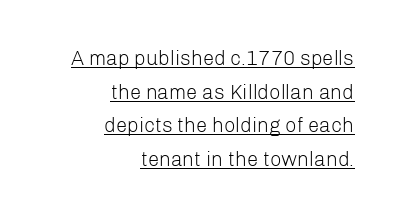
Q: Is the text bold? A: No.
Q: Is the text italic (slanted)? A: No, it is upright.
Q: Is the text underlined? A: Yes.
Q: How is the paragraph aligned? A: Right-aligned.
Q: Is the spacing between letters normal or unusually wide? A: Normal.
Q: Is the spacing between lines tight, normal or loose? A: Normal.
